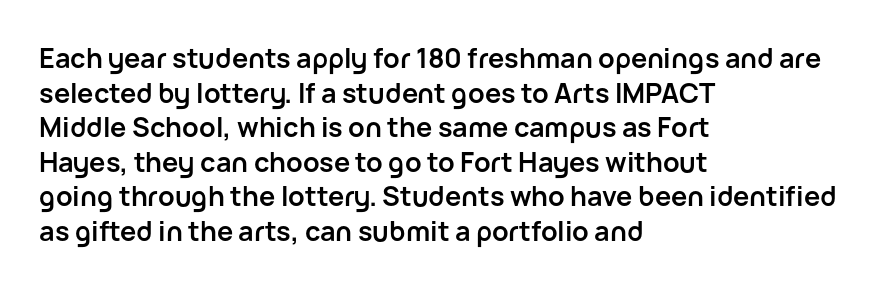
Compared with typical body copy, the letter spacing here is the same. The setting favours the left margin, as ordinary paragraphs usually do. Heft: maximum for text — a bold. Beneath every word, the page is bare. Successive baselines arrive at the customary interval. These lines were composed using upright roman letters.
